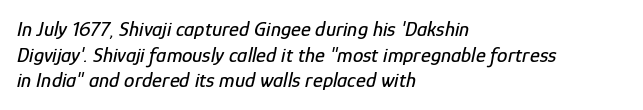
{"italic": "yes", "lean": "right", "slant_degrees": 12, "underline": "no", "align": "left", "line_spacing_ratio": 1.22, "letter_spacing": "normal", "letter_spacing_em": 0.0, "glyph_px": 21}
